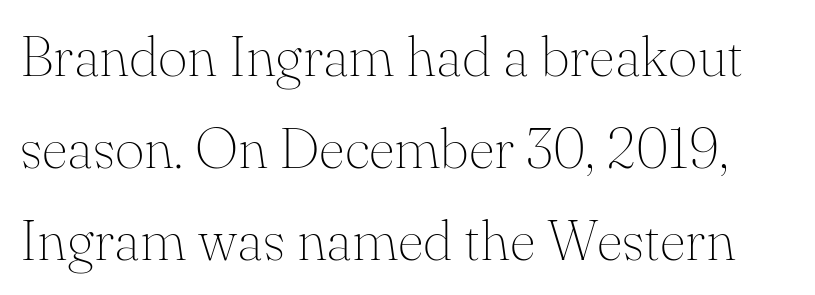
The glyphs in this specimen are seriffed. The face used here is proportionally spaced, like ordinary book or web type. There is no visible air inserted between adjacent glyphs. Posture: straight, roman, zero tilt. Rows of type keep a routine distance in the vertical direction. A bare baseline throughout the passage.
